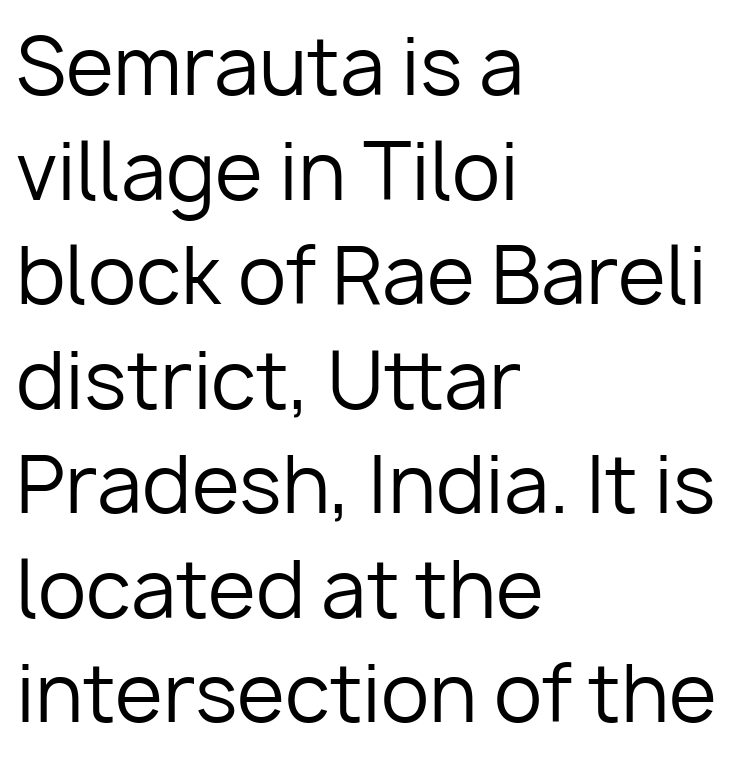
The image shows 78 px regular-weight sans-serif type, upright; set left-aligned, normal line spacing (1.34x), normal letter spacing, not underlined; low stroke contrast and a medium x-height.
